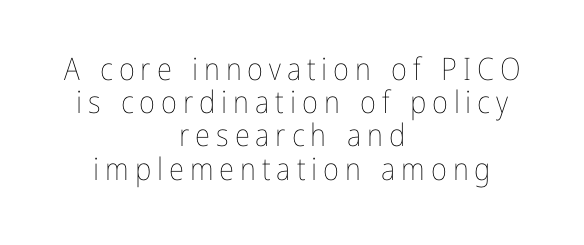
The image shows 31 px thin, condensed type, upright; set centered, tight line spacing (1.07x), not underlined; low stroke contrast and a medium x-height.
